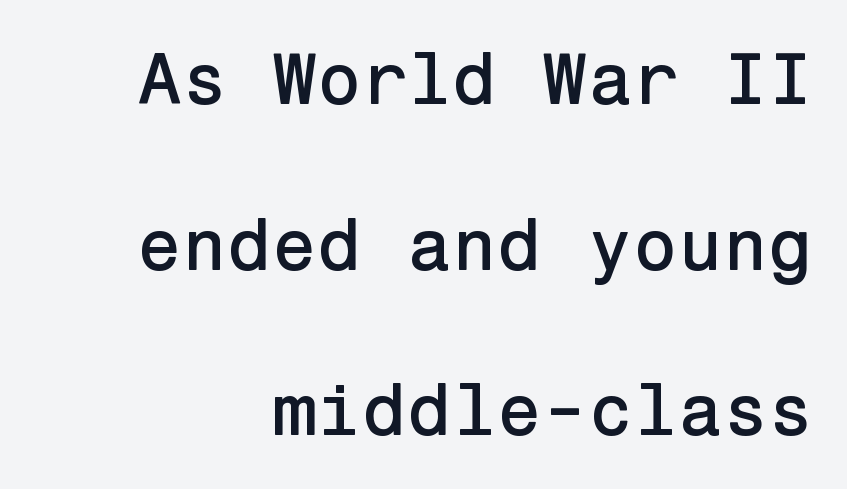
The image shows 73 px sans-serif type, upright; set right-aligned, loose line spacing (2.27x), normal letter spacing, not underlined; low stroke contrast and a medium x-height.
